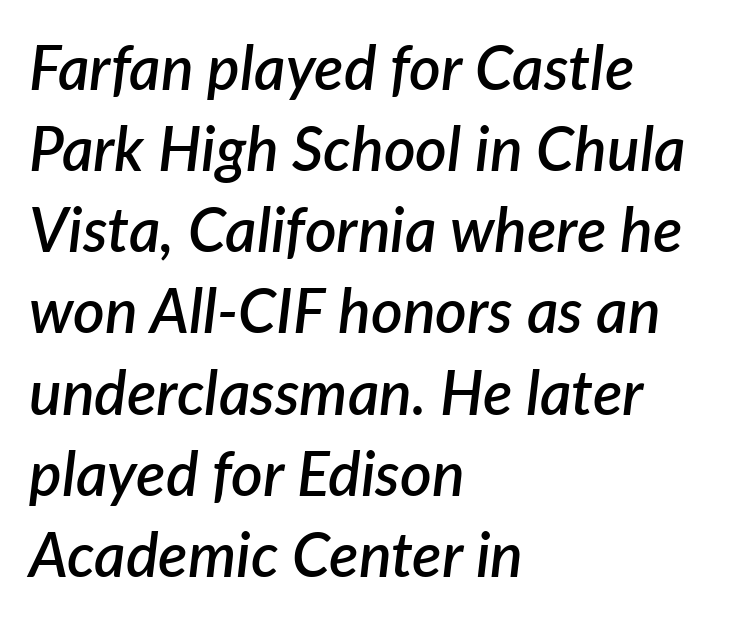
The face used here has a pronounced slope to its letters. The face used here is proportionally spaced, like ordinary book or web type. Compared with an ordinary text face, these strokes are moderately heavier — a semibold. No word sits above an underline. Typeset ragged right — the left edge is the straight one.
